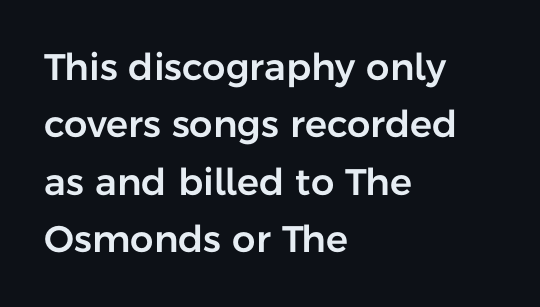
{"serif": "no", "italic": "no", "width": "normal", "stroke_contrast": "low", "x_height": "medium", "monospaced": "no", "underline": "no", "align": "left", "line_spacing": "normal", "line_spacing_ratio": 1.55, "letter_spacing": "normal", "letter_spacing_em": 0.0, "glyph_px": 37}
